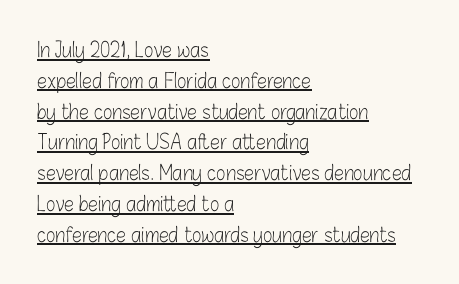
Q: Is the text bold? A: No.
Q: Is the text italic (slanted)? A: No, it is upright.
Q: Is the text underlined? A: Yes.
Q: How is the paragraph aligned? A: Left-aligned.
Q: Is the spacing between letters normal or unusually wide? A: Normal.
Q: Is the spacing between lines tight, normal or loose? A: Normal.
